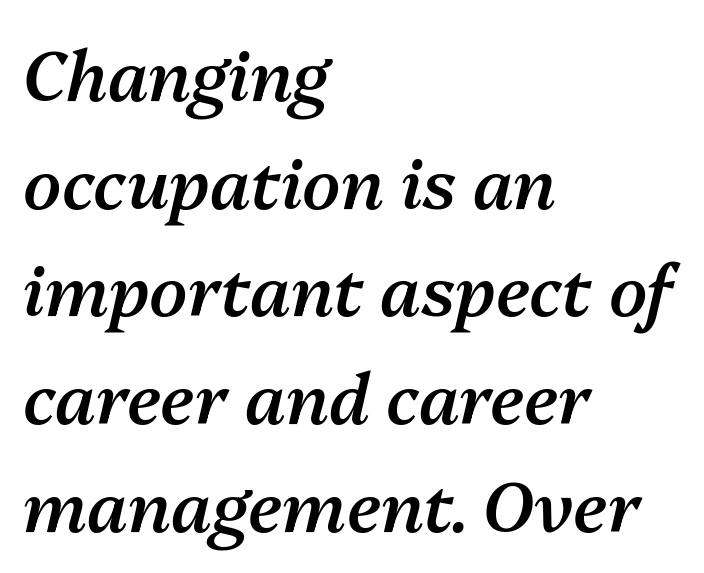
Q: Is the text bold? A: Semi-bold.
Q: Is the text italic (slanted)? A: Yes, it leans right by about 13 degrees.
Q: Is the text underlined? A: No.
Q: How is the paragraph aligned? A: Left-aligned.
Q: Is the spacing between letters normal or unusually wide? A: Normal.
Q: Is the spacing between lines tight, normal or loose? A: Normal.
Q: Width (condensed, normal, or wide)? A: Normal.
Q: Stroke contrast? A: Medium.
Q: x-height? A: Medium.
Q: Monospaced? A: No.
